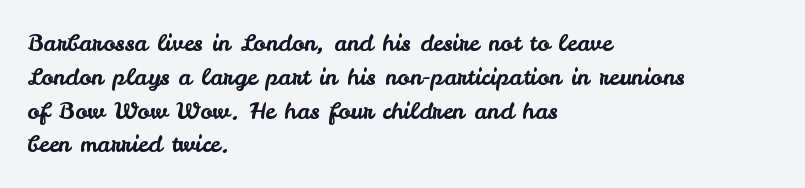
Left-aligned paragraph, ragged on the right. Compared with typical body copy, the letter spacing here is the same. Baseline-to-baseline distance is the conventional proportion of letter height. The string is rendered with underlining switched off.
